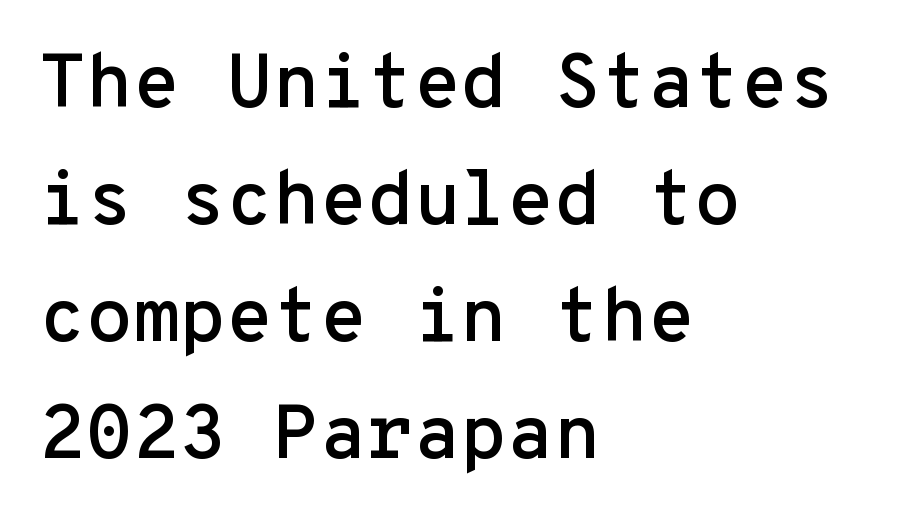
{"serif": "no", "italic": "no", "width": "normal", "stroke_contrast": "low", "x_height": "medium", "monospaced": "yes", "underline": "no", "align": "left", "line_spacing": "normal", "line_spacing_ratio": 1.54, "letter_spacing": "normal", "letter_spacing_em": 0.0, "glyph_px": 76}
